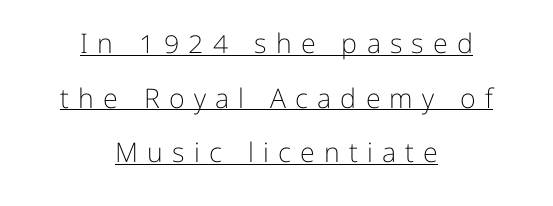
{"italic": "no", "bold": "no", "underline": "yes", "align": "center", "line_spacing": "loose", "line_spacing_ratio": 2.02, "letter_spacing": "wide", "letter_spacing_em": 0.34, "glyph_px": 27}
